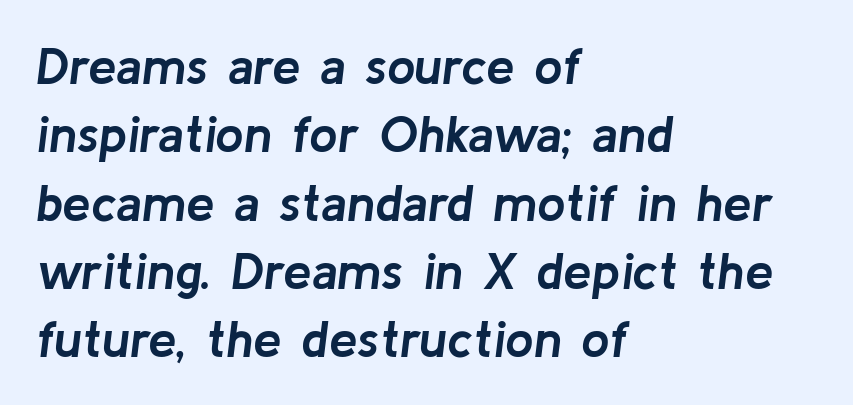
Q: Is the text bold? A: Yes.
Q: Is the text italic (slanted)? A: Yes, it leans right by about 8 degrees.
Q: Is the text underlined? A: No.
Q: How is the paragraph aligned? A: Left-aligned.
Q: Is the spacing between letters normal or unusually wide? A: Normal.
Q: Is the spacing between lines tight, normal or loose? A: Normal.
Q: Width (condensed, normal, or wide)? A: Normal.
Q: Stroke contrast? A: Low.
Q: x-height? A: Medium.
Q: Monospaced? A: No.
